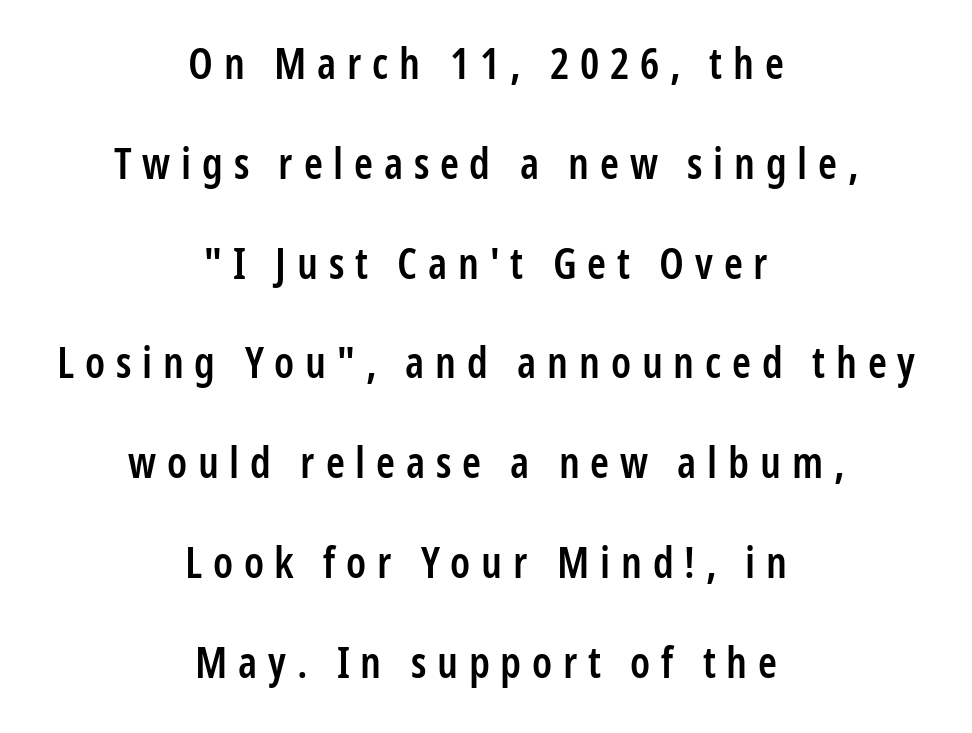
Airy leading. What weight is shown? A semibold, between regular and bold. Here the designer chose a conventional face with non-uniform glyph widths. These lines were composed using upright roman letters.
